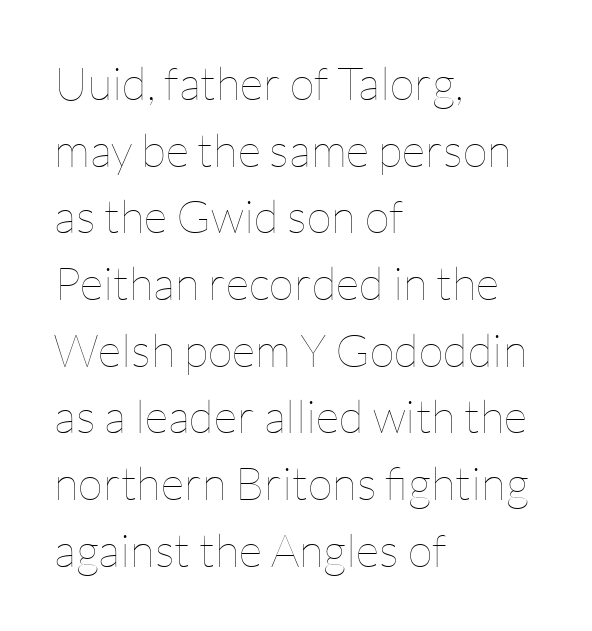
Stroke thickness stays within the range of a standard reading face or lighter. If you measured baseline to baseline, you'd find a middling distance. Unmarked baselines from the first word to the last. Tall strokes in this sample are plumb rather than angled. The rag falls on the right side of this text block.
